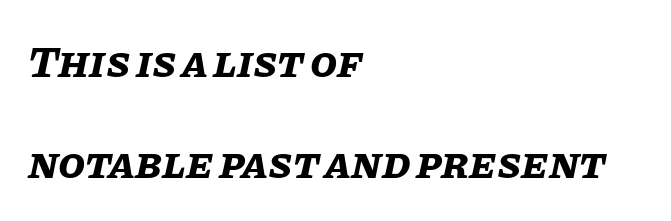
Q: Is the text bold? A: Yes.
Q: Is the text italic (slanted)? A: Yes, it leans right by about 11 degrees.
Q: Is the text underlined? A: No.
Q: How is the paragraph aligned? A: Left-aligned.
Q: Is the spacing between letters normal or unusually wide? A: Normal.
Q: Is the spacing between lines tight, normal or loose? A: Loose.
Q: Width (condensed, normal, or wide)? A: Normal.
Q: Stroke contrast? A: Low.
Q: x-height? A: Large.
Q: Monospaced? A: No.
